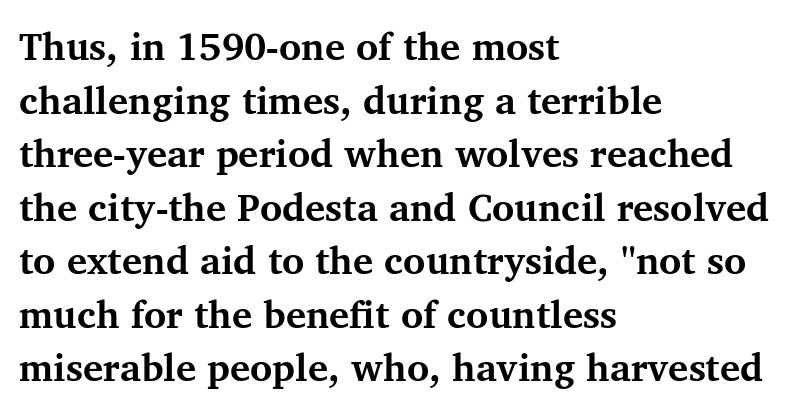
The image shows 38 px bold serif type, upright; set left-aligned, normal line spacing (1.41x), normal letter spacing, not underlined; medium stroke contrast and a medium x-height.
